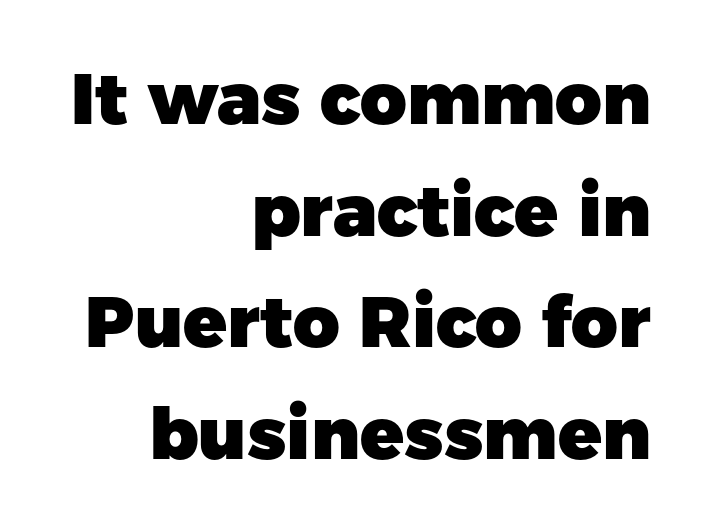
The image shows 72 px heavy sans-serif type, upright; set right-aligned, normal line spacing (1.55x), normal letter spacing, not underlined; low stroke contrast and a medium x-height.
